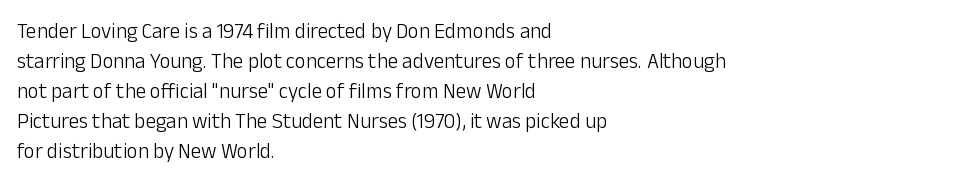
{"italic": "no", "bold": "no", "underline": "no", "align": "left", "line_spacing": "normal", "line_spacing_ratio": 1.43, "letter_spacing": "normal", "letter_spacing_em": 0.0, "glyph_px": 21}
